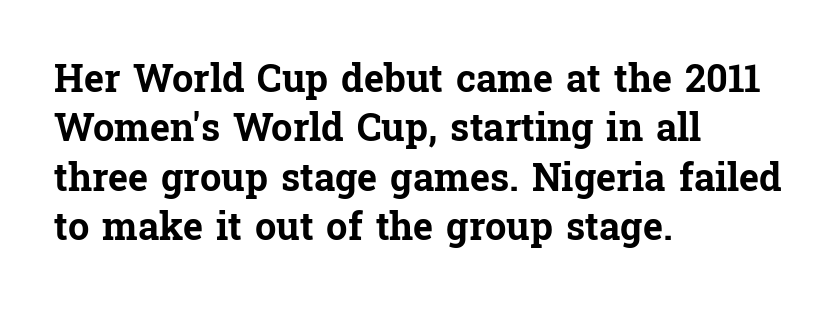
{"serif": "yes", "italic": "no", "bold": "yes", "weight": "bold", "width": "normal", "stroke_contrast": "low", "x_height": "medium", "monospaced": "no", "underline": "no", "align": "left", "line_spacing": "normal", "line_spacing_ratio": 1.3, "letter_spacing": "normal", "letter_spacing_em": 0.0, "glyph_px": 38}
